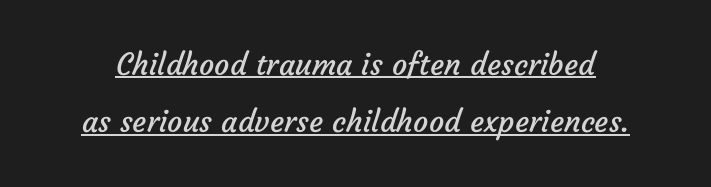
Q: Is the text bold? A: No.
Q: Is the typeface a serif or a sans-serif typeface? A: Sans-serif.
Q: Is the text underlined? A: Yes.
Q: Is the spacing between letters normal or unusually wide? A: Normal.
Q: Is the spacing between lines tight, normal or loose? A: Loose.
Q: Width (condensed, normal, or wide)? A: Normal.
Q: Stroke contrast? A: Low.
Q: x-height? A: Medium.
Q: Monospaced? A: No.
